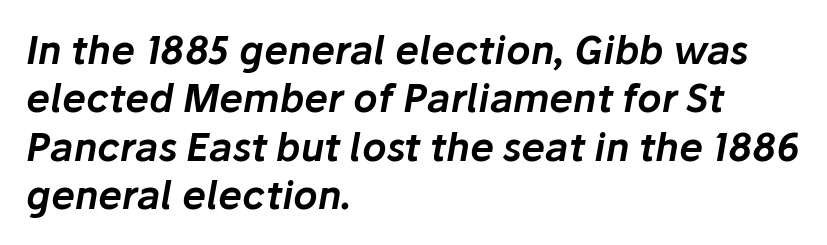
Varying glyph widths throughout — classic text-font behaviour. Honestly, the letter spacing is just normal — you wouldn't notice it. Decoration check: the copy has no underline. The letters are slanted; this is an italic face. Horizontal bands of white between lines are of average thickness. These lines stack with their left ends in a neat column.
